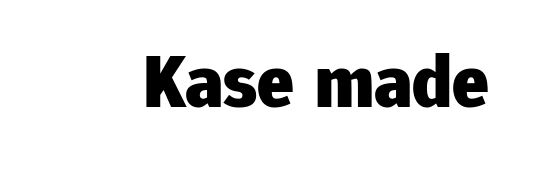
{"serif": "no", "italic": "no", "bold": "yes", "weight": "heavy", "width": "normal", "stroke_contrast": "low", "x_height": "medium", "monospaced": "no", "underline": "no", "letter_spacing": "normal", "letter_spacing_em": 0.0, "glyph_px": 76}
